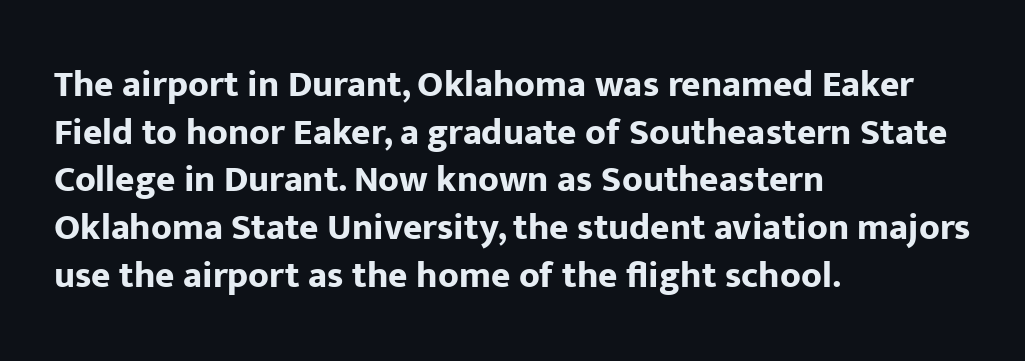
{"serif": "no", "italic": "no", "bold": "yes", "weight": "bold", "width": "normal", "stroke_contrast": "low", "x_height": "medium", "monospaced": "no", "underline": "no", "align": "left", "line_spacing": "normal", "line_spacing_ratio": 1.29, "letter_spacing": "normal", "letter_spacing_em": 0.0, "glyph_px": 37}
